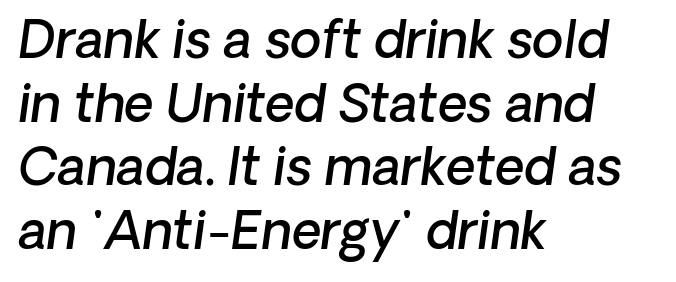
Words appear dense and cohesive because spacing is normal. Vertical spacing — default. The area under the type is left untouched. Weight check: semibold — heavier than regular, not quite bold.
